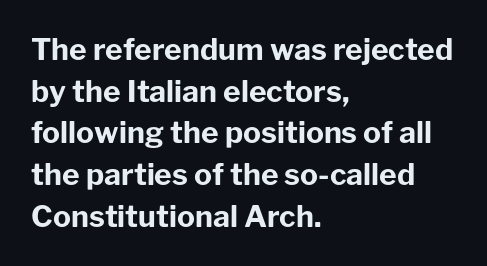
{"serif": "no", "italic": "no", "bold": "yes", "weight": "bold", "width": "normal", "stroke_contrast": "low", "x_height": "medium", "monospaced": "no", "underline": "no", "align": "left", "line_spacing": "normal", "line_spacing_ratio": 1.39, "letter_spacing": "normal", "letter_spacing_em": 0.0, "glyph_px": 30}
